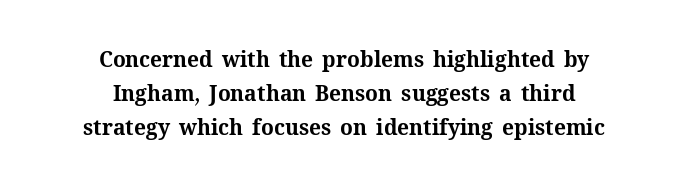
{"italic": "no", "bold": "yes", "underline": "no", "align": "center", "line_spacing": "normal", "line_spacing_ratio": 1.62, "letter_spacing": "normal", "letter_spacing_em": 0.0, "glyph_px": 21}
